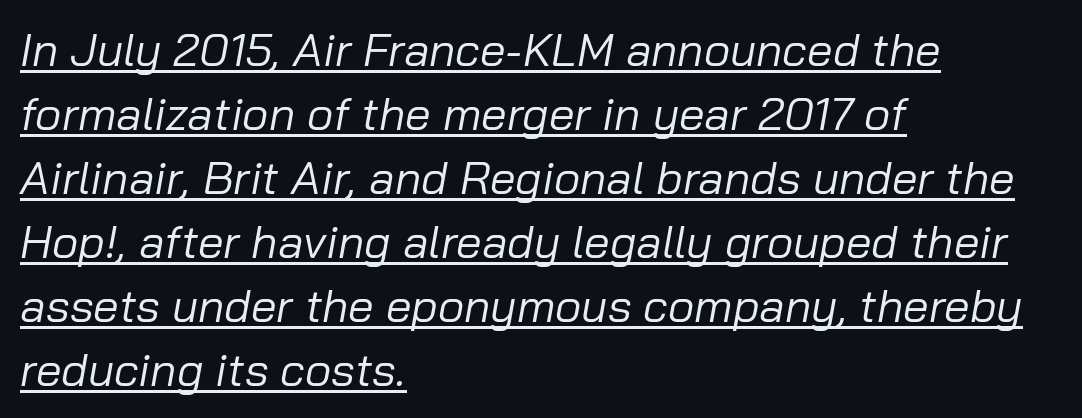
All the whitespace from short lines collects on the right. The passage shown is not bold in any degree. The rendering uses a moderate line-height, typical for paragraphs. In designer terms, the underline attribute is active on this setting. Looking at the ascenders, they clearly lean.
